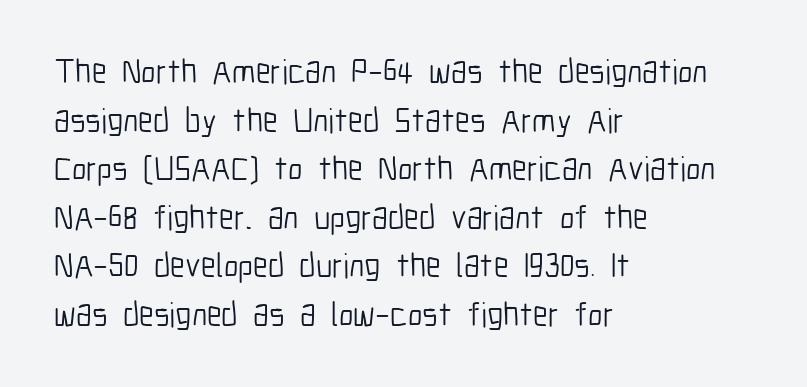
Do the characters align in a grid? No, the font is proportional. No chunkiness to these letters — they're not bold. Each row of text sits above clean, open space. The rows are spaced the way most documents space them.
